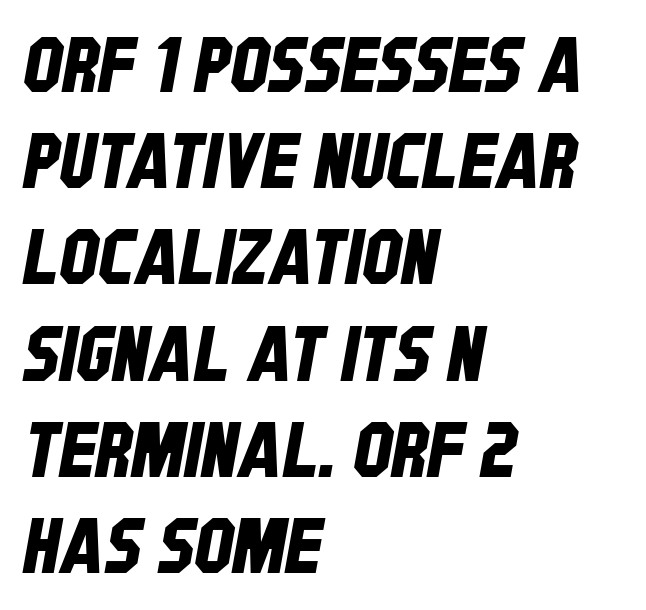
Q: Is the typeface a serif or a sans-serif typeface? A: Sans-serif.
Q: Is the text underlined? A: No.
Q: How is the paragraph aligned? A: Left-aligned.
Q: Is the spacing between letters normal or unusually wide? A: Normal.
Q: Is the spacing between lines tight, normal or loose? A: Normal.
Q: Width (condensed, normal, or wide)? A: Condensed.
Q: Stroke contrast? A: Low.
Q: x-height? A: Large.
Q: Monospaced? A: No.
